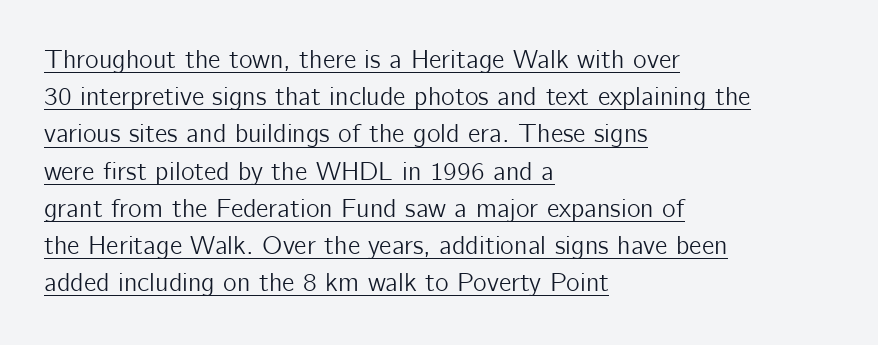
The image shows 26 px text type, upright; set left-aligned, normal line spacing (1.43x), normal letter spacing, underlined.
